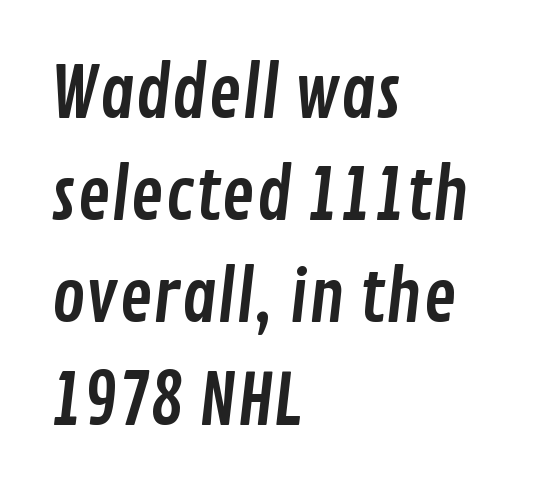
{"serif": "no", "width": "condensed", "stroke_contrast": "low", "x_height": "medium", "monospaced": "no", "underline": "no", "align": "left", "line_spacing": "normal", "line_spacing_ratio": 1.44, "letter_spacing": "normal", "letter_spacing_em": 0.0, "glyph_px": 71}
